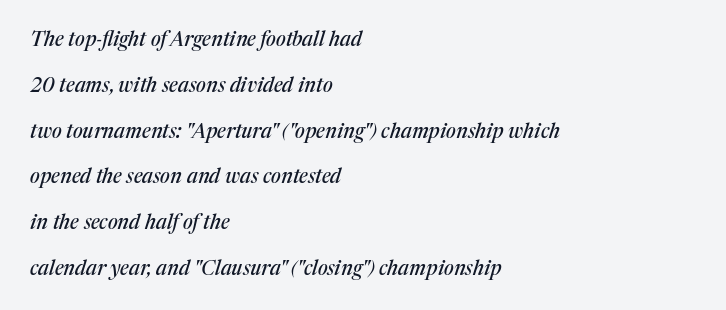
{"italic": "yes", "lean": "right", "slant_degrees": 17, "underline": "no", "align": "left", "line_spacing": "loose", "line_spacing_ratio": 2.29, "letter_spacing": "normal", "letter_spacing_em": 0.0, "glyph_px": 20}
